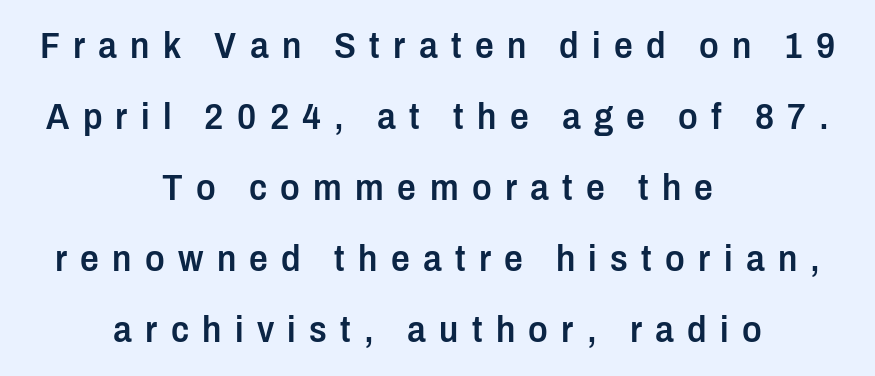
{"serif": "no", "italic": "no", "bold": "semi", "weight": "semibold", "width": "condensed", "stroke_contrast": "low", "x_height": "medium", "monospaced": "no", "underline": "no", "align": "center", "line_spacing": "loose", "line_spacing_ratio": 1.92, "letter_spacing": "wide", "letter_spacing_em": 0.36, "glyph_px": 37}
